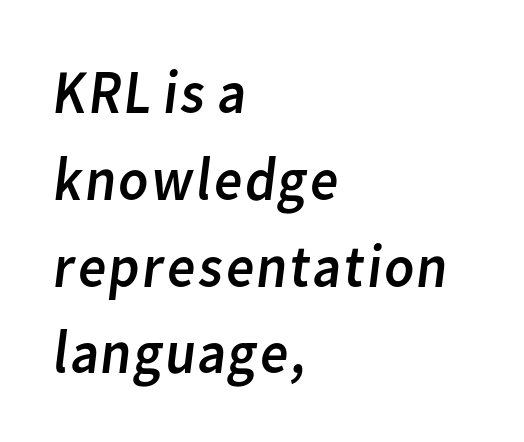
{"serif": "no", "bold": "no", "weight": "regular", "width": "normal", "stroke_contrast": "low", "x_height": "medium", "monospaced": "no", "underline": "no", "align": "left", "line_spacing": "normal", "line_spacing_ratio": 1.4, "letter_spacing": "normal", "letter_spacing_em": 0.0, "glyph_px": 62}
